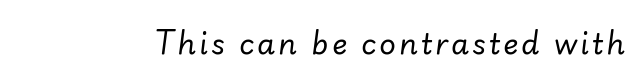
The image shows 29 px regular-weight type, italic (leaning right); set not underlined; low stroke contrast and a small x-height.
